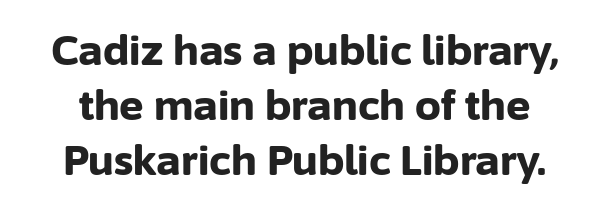
It's the straight-up-and-down kind of type. A dark, heavy texture on the line: the type is bold. The rendering uses natural spacing where letterforms have individual widths. Plain, unruled lines of type.
